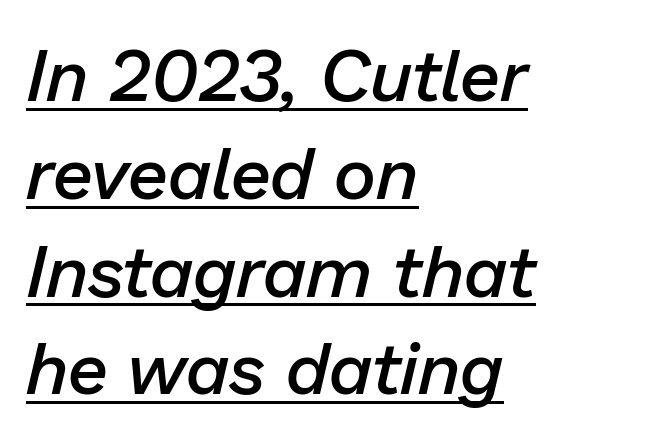
{"italic": "yes", "lean": "right", "slant_degrees": 13, "bold": "semi", "weight": "semibold", "width": "normal", "stroke_contrast": "low", "x_height": "medium", "monospaced": "no", "underline": "yes", "align": "left", "line_spacing": "normal", "line_spacing_ratio": 1.34, "letter_spacing": "normal", "letter_spacing_em": 0.0, "glyph_px": 73}
